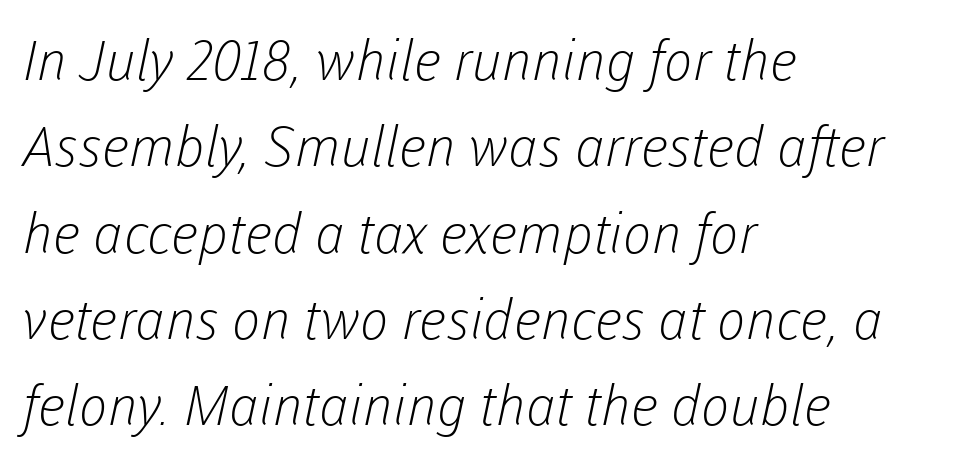
Q: Is the text bold? A: No.
Q: Is the typeface a serif or a sans-serif typeface? A: Sans-serif.
Q: Is the text underlined? A: No.
Q: How is the paragraph aligned? A: Left-aligned.
Q: Is the spacing between letters normal or unusually wide? A: Normal.
Q: Is the spacing between lines tight, normal or loose? A: Normal.
Q: Width (condensed, normal, or wide)? A: Normal.
Q: Stroke contrast? A: Low.
Q: x-height? A: Medium.
Q: Monospaced? A: No.
